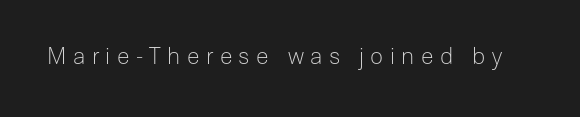
The image shows 23 px text type, upright; set unusually wide letter spacing (+0.28 em), not underlined.
